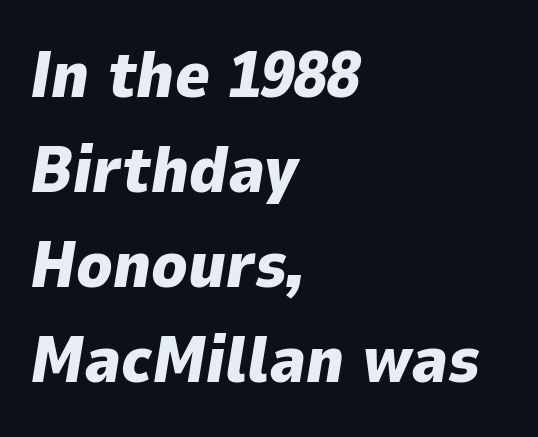
{"italic": "yes", "lean": "right", "slant_degrees": 9, "bold": "yes", "weight": "heavy", "width": "normal", "stroke_contrast": "low", "x_height": "medium", "monospaced": "no", "underline": "no", "align": "left", "line_spacing": "normal", "line_spacing_ratio": 1.44, "letter_spacing": "normal", "letter_spacing_em": 0.0, "glyph_px": 66}
